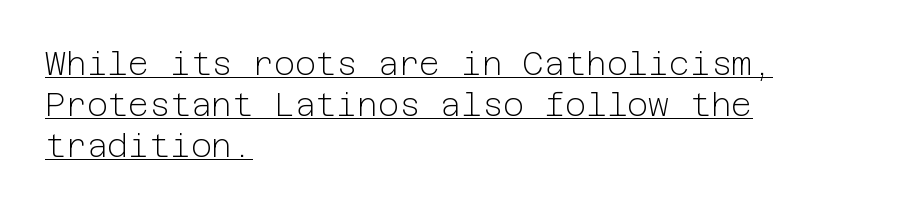
Q: Is the text bold? A: No.
Q: Is the text italic (slanted)? A: No, it is upright.
Q: Is the typeface a serif or a sans-serif typeface? A: Sans-serif.
Q: Is the text underlined? A: Yes.
Q: How is the paragraph aligned? A: Left-aligned.
Q: Is the spacing between letters normal or unusually wide? A: Normal.
Q: Is the spacing between lines tight, normal or loose? A: Normal.
Q: Width (condensed, normal, or wide)? A: Normal.
Q: Stroke contrast? A: Low.
Q: x-height? A: Medium.
